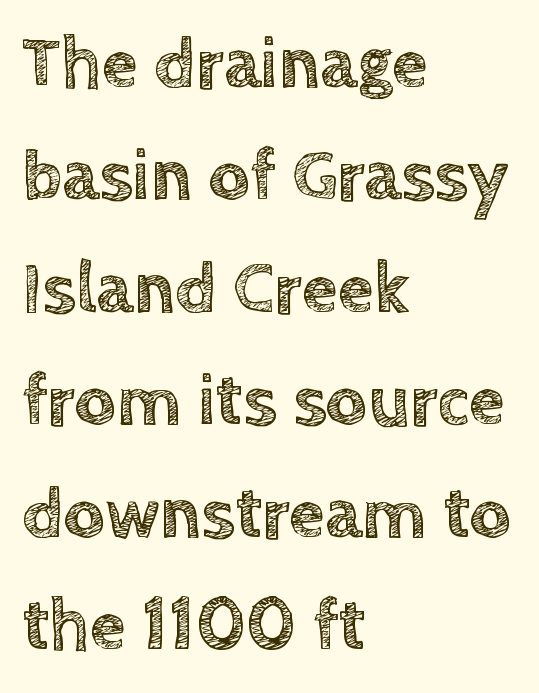
These lines were composed using upright roman letters. Tracking here is standard; glyphs follow each other at the usual distance. The gap between lines stays unmarked. Horizontal alignment here is leftward, the default for most running prose. A normal amount of white space separates one row of letters from the next.
